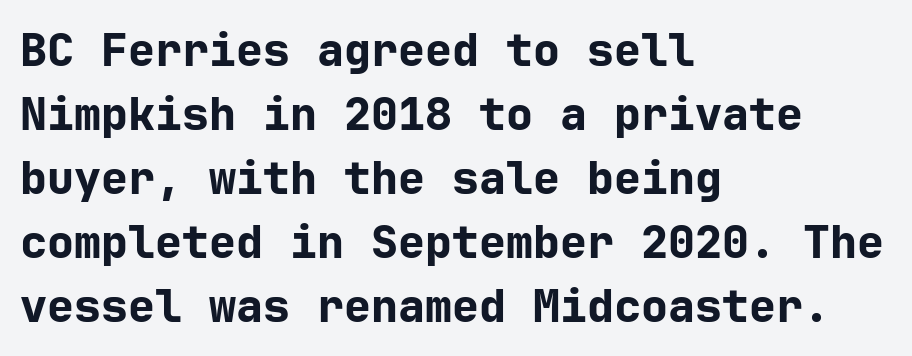
Q: Is the text bold? A: Yes.
Q: Is the text italic (slanted)? A: No, it is upright.
Q: Is the typeface a serif or a sans-serif typeface? A: Sans-serif.
Q: Is the text underlined? A: No.
Q: How is the paragraph aligned? A: Left-aligned.
Q: Is the spacing between letters normal or unusually wide? A: Normal.
Q: Is the spacing between lines tight, normal or loose? A: Normal.
Q: Width (condensed, normal, or wide)? A: Normal.
Q: Stroke contrast? A: Low.
Q: x-height? A: Medium.
